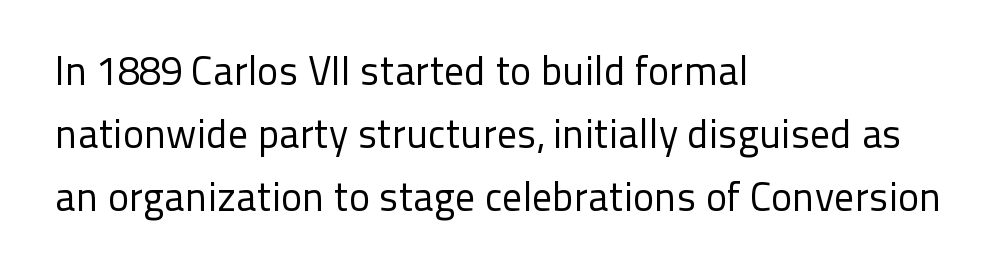
The letters advance in unequal steps, a hallmark of proportional type. Caption: multi-line text, flush left, ragged right. Posture: straight, roman, zero tilt. This block has exactly the height ordinary leading produces. Look at the bottom of the vertical strokes: they stop flat, with no serifs. A bare baseline throughout the passage.
